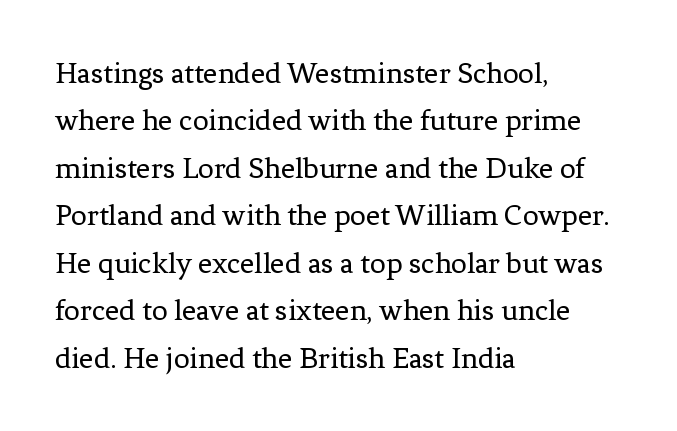
{"serif": "yes", "italic": "no", "bold": "no", "weight": "regular", "width": "normal", "stroke_contrast": "low", "x_height": "medium", "monospaced": "no", "underline": "no", "align": "left", "line_spacing": "normal", "line_spacing_ratio": 1.53, "letter_spacing": "normal", "letter_spacing_em": 0.0, "glyph_px": 31}
